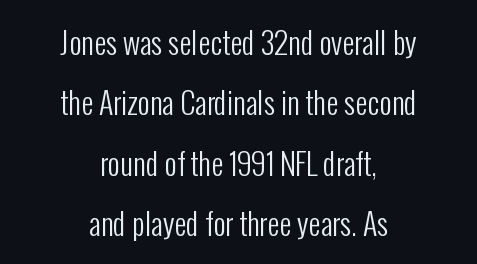
Q: Is the text bold? A: No.
Q: Is the text italic (slanted)? A: No, it is upright.
Q: Is the typeface a serif or a sans-serif typeface? A: Sans-serif.
Q: Is the text underlined? A: No.
Q: How is the paragraph aligned? A: Centered.
Q: Is the spacing between letters normal or unusually wide? A: Normal.
Q: Is the spacing between lines tight, normal or loose? A: Loose.
Q: Width (condensed, normal, or wide)? A: Condensed.
Q: Stroke contrast? A: Low.
Q: x-height? A: Medium.
Q: Monospaced? A: No.
